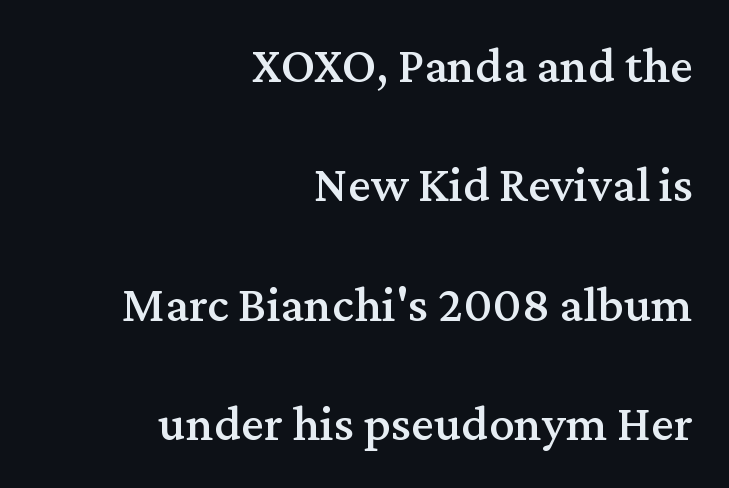
Type without underlining. The rendering shows small feet on the letterforms — a serif design. These lines are rendered in a variable-pitch font. Students, note that the glyphs here touch the page at normal intervals. Horizontal alignment here is rightward, an uncommon choice for prose.
